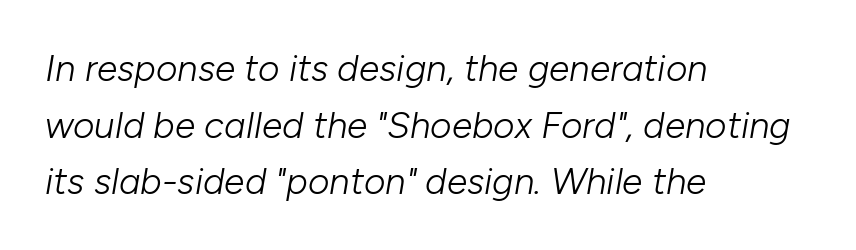
Q: Is the text bold? A: No.
Q: Is the text italic (slanted)? A: Yes, it leans right by about 10 degrees.
Q: Is the text underlined? A: No.
Q: How is the paragraph aligned? A: Left-aligned.
Q: Is the spacing between letters normal or unusually wide? A: Normal.
Q: Is the spacing between lines tight, normal or loose? A: Normal.
Q: Width (condensed, normal, or wide)? A: Normal.
Q: Stroke contrast? A: Low.
Q: x-height? A: Medium.
Q: Monospaced? A: No.
